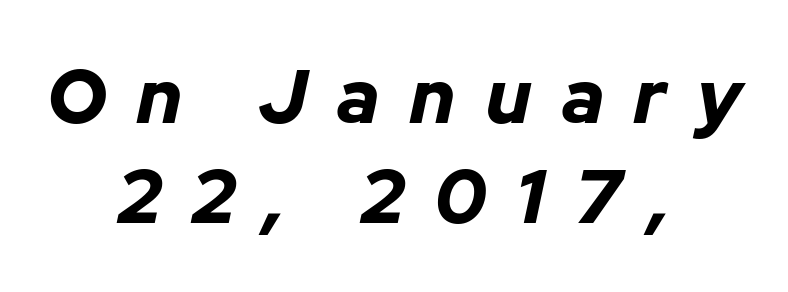
Q: Is the text bold? A: Yes.
Q: Is the text italic (slanted)? A: Yes, it leans right by about 12 degrees.
Q: Is the text underlined? A: No.
Q: How is the paragraph aligned? A: Centered.
Q: Is the spacing between letters normal or unusually wide? A: Unusually wide.
Q: Is the spacing between lines tight, normal or loose? A: Normal.
Q: Width (condensed, normal, or wide)? A: Normal.
Q: Stroke contrast? A: Low.
Q: x-height? A: Medium.
Q: Monospaced? A: No.
